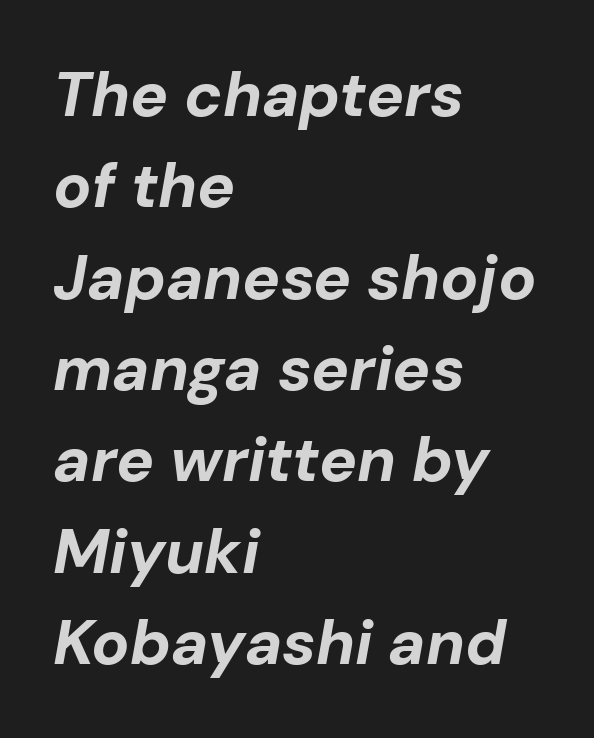
A dark, heavy texture on the line: the type is bold. You could call the tracking neutral — neither tight nor loose. Is the type slanted? Yes — the strokes lean at a clear angle. The paragraph shown leans on its left margin.
